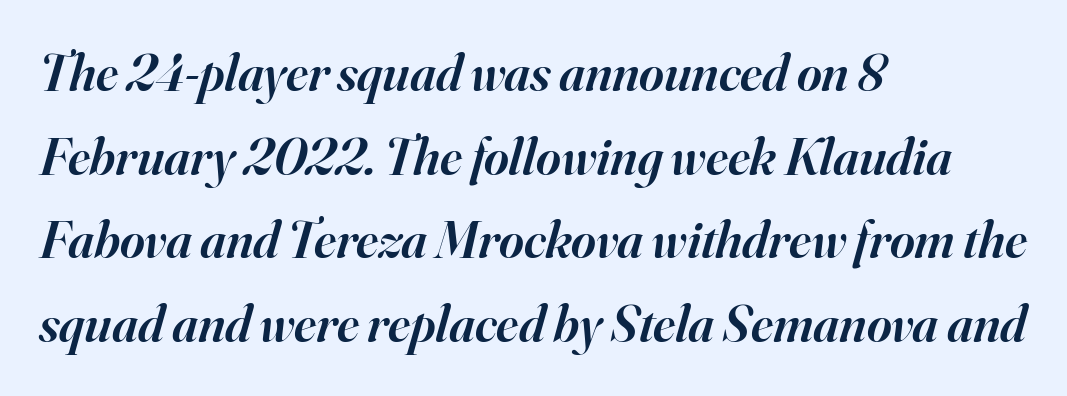
Slanted lettering throughout. The glyphs in this specimen are seriffed. The font is running at a semibold setting, under full bold. Normally led — the rows are evenly, conventionally spaced. A typesetter would call this zero additional tracking.
